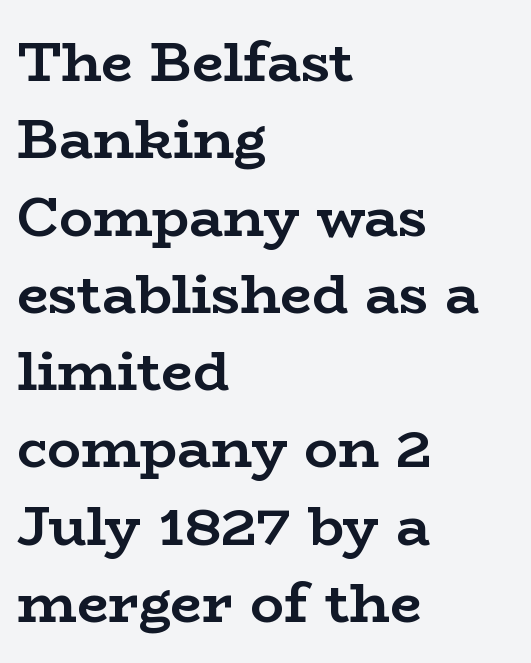
The image shows 56 px semibold, wide serif type, upright; set left-aligned, normal line spacing (1.38x), normal letter spacing, not underlined; low stroke contrast and a medium x-height.
